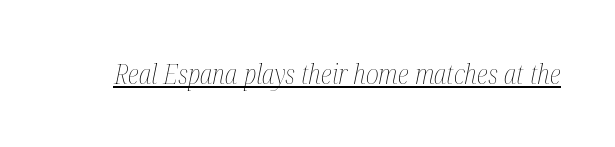
The image shows 27 px text type, italic (leaning right); set normal letter spacing, underlined.
